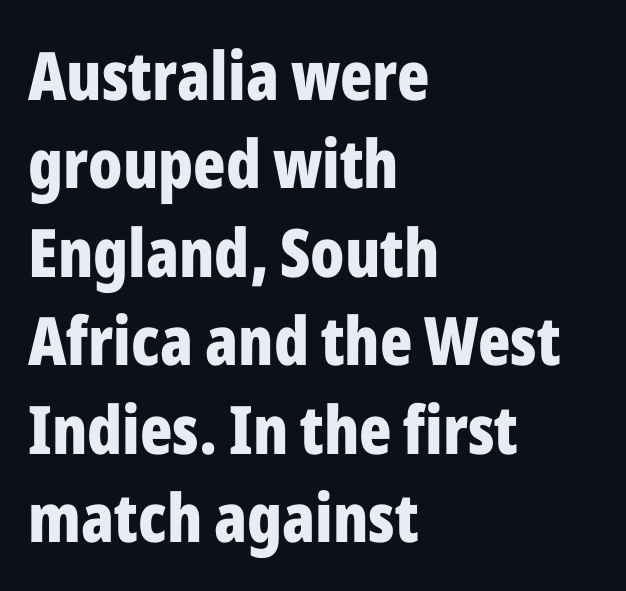
The strip under each line holds only bare page. Plenty of ink on the page — the face is bold. Horizontally, the lines are justified to the leading edge only. Successive baselines arrive at the customary interval. What kind of face is this? One without serifs — a sans.
